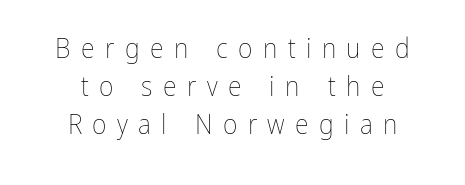
Q: Is the text bold? A: No.
Q: Is the text italic (slanted)? A: No, it is upright.
Q: Is the text underlined? A: No.
Q: How is the paragraph aligned? A: Centered.
Q: Is the spacing between letters normal or unusually wide? A: Unusually wide.
Q: Is the spacing between lines tight, normal or loose? A: Normal.
Q: Width (condensed, normal, or wide)? A: Condensed.
Q: Stroke contrast? A: Low.
Q: x-height? A: Medium.
Q: Monospaced? A: No.
